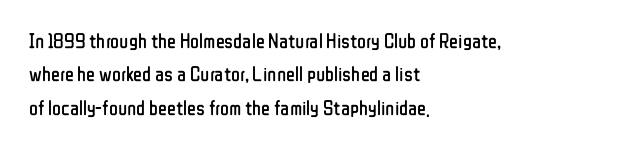
{"italic": "no", "bold": "no", "underline": "no", "align": "left", "line_spacing": "normal", "line_spacing_ratio": 1.59, "letter_spacing": "normal", "letter_spacing_em": 0.0, "glyph_px": 21}
